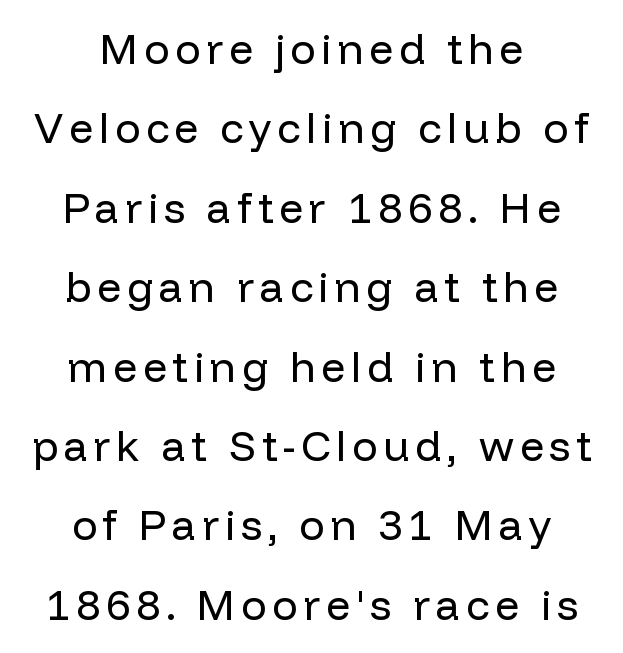
Spacing verdict: proportional, widths tailored to each character. Serifs: no, the terminals of the letterforms are clean. The lettering stays uniformly vertical, giving the passage a roman look. The strokes carry an ordinary text weight at most.
